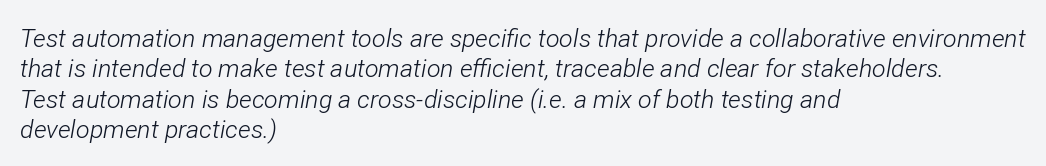
{"italic": "yes", "lean": "right", "slant_degrees": 12, "bold": "no", "underline": "no", "align": "left", "line_spacing_ratio": 1.22, "letter_spacing": "normal", "letter_spacing_em": 0.0, "glyph_px": 25}
